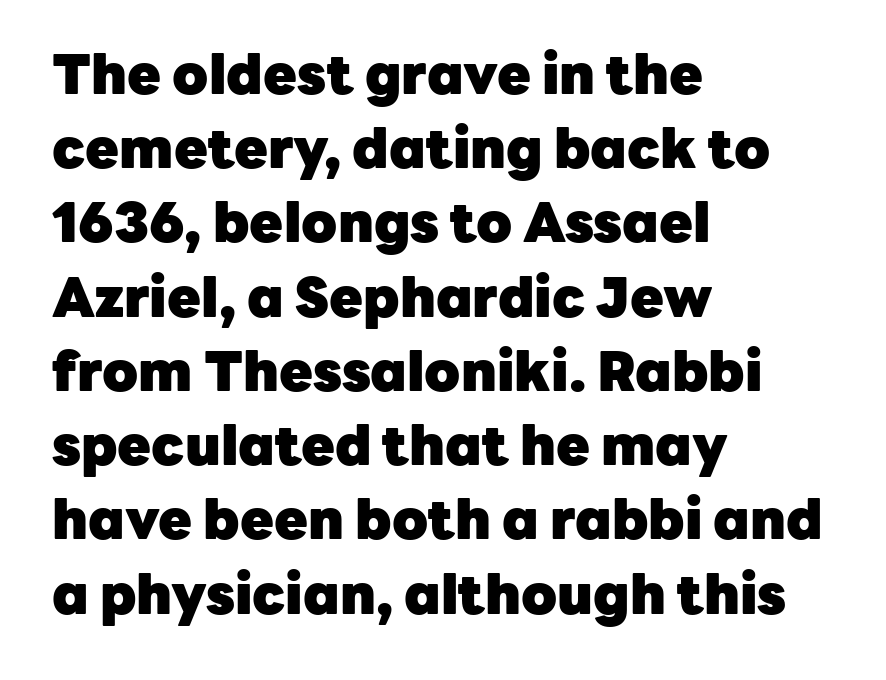
{"serif": "no", "italic": "no", "bold": "yes", "weight": "heavy", "width": "normal", "stroke_contrast": "low", "x_height": "medium", "monospaced": "no", "underline": "no", "align": "left", "line_spacing": "normal", "line_spacing_ratio": 1.35, "letter_spacing": "normal", "letter_spacing_em": 0.0, "glyph_px": 55}
